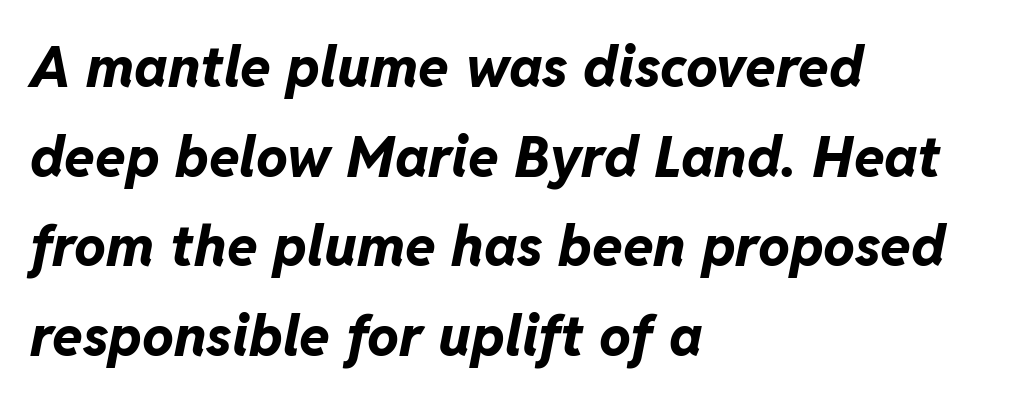
The image shows 56 px bold type, italic (leaning right); set left-aligned, normal line spacing (1.6x), normal letter spacing, not underlined; low stroke contrast and a medium x-height.
